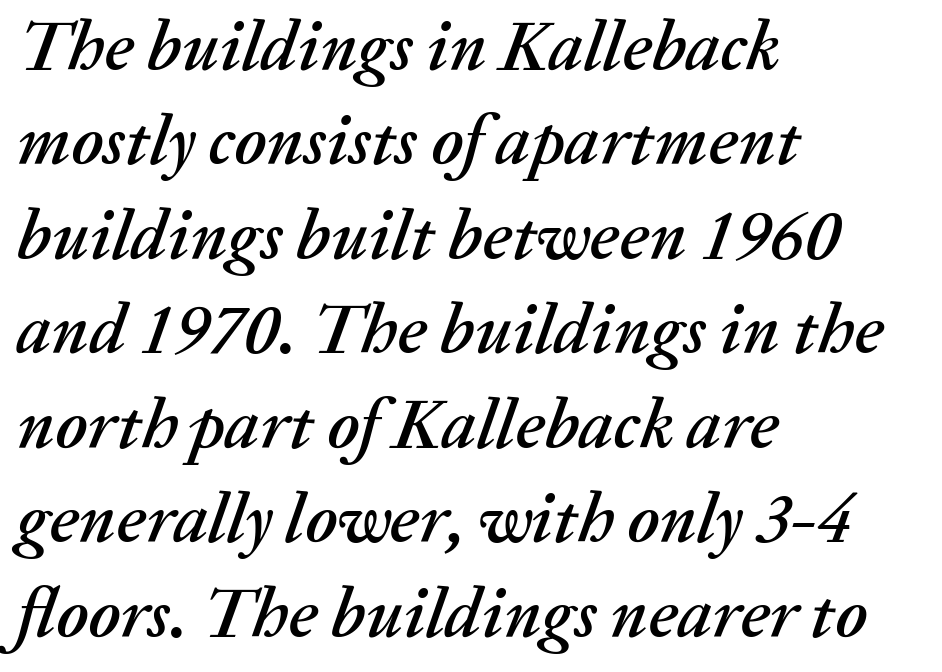
The image shows 70 px text type, italic (leaning right); set left-aligned, normal line spacing (1.35x), normal letter spacing, not underlined; medium stroke contrast and a medium x-height.
